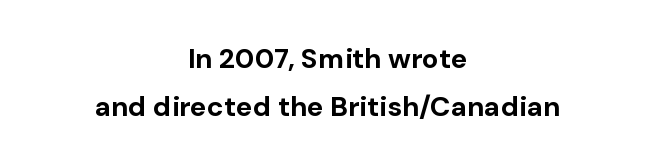
The image shows 28 px bold sans-serif type, upright; set centered, line spacing 1.71x, normal letter spacing, not underlined; low stroke contrast and a medium x-height.
